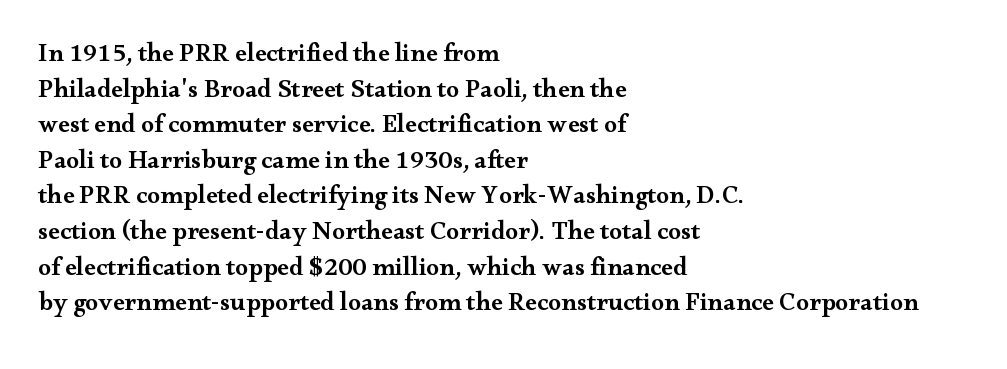
The image shows 26 px text type, upright; set left-aligned, normal line spacing (1.37x), normal letter spacing, not underlined.
